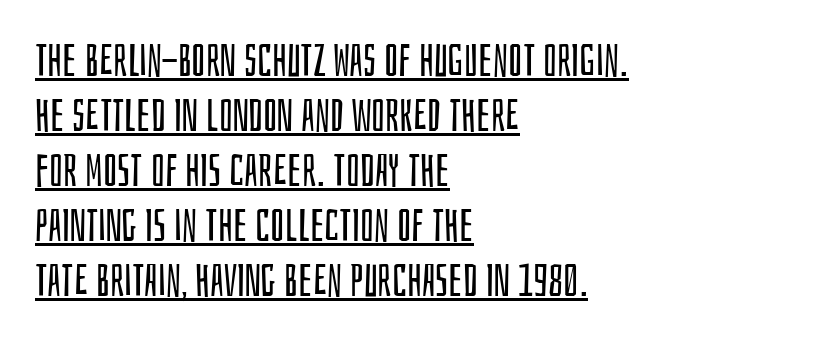
Each word holds together tightly as a unit, with standard inter-letter gaps. Counters stay open thanks to moderate or lighter strokes. Which margin do the lines hug? The left one — the right edge is uneven. Unlike a traditional serif, this face leaves its strokes unadorned. The sample's only ornament is a line tracing under the words. Is there any slant? The stems are plumb.
